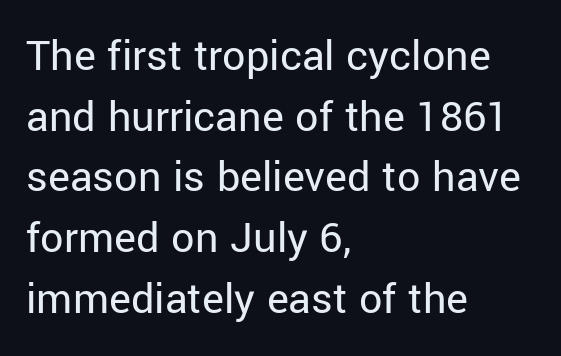
{"serif": "no", "italic": "no", "bold": "no", "weight": "regular", "width": "normal", "stroke_contrast": "low", "x_height": "medium", "monospaced": "no", "underline": "no", "align": "left", "line_spacing": "normal", "line_spacing_ratio": 1.32, "letter_spacing": "normal", "letter_spacing_em": 0.0, "glyph_px": 46}
